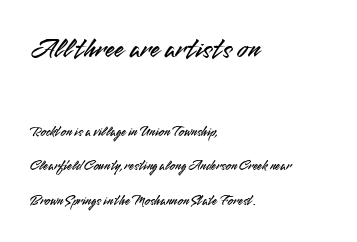
Bigger letters appear in the top chunk; the bottom chunk is reduced. Compared with a centered layout, this one pins lines to the left instead. You could fit nearly another row in the gap between these rows. Nope, no serifs anywhere on these letters. You could not count columns in this text — the font is proportionally spaced.
